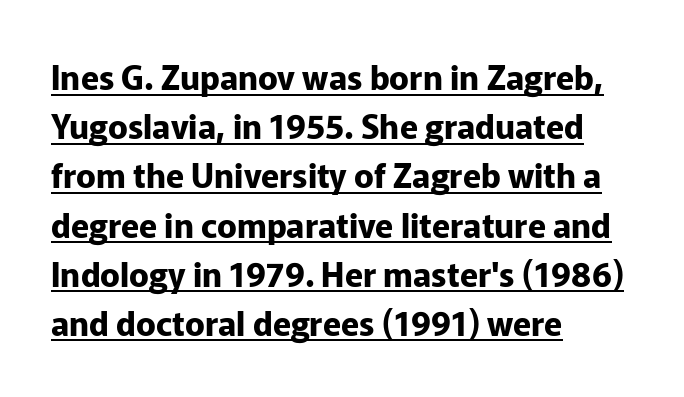
{"serif": "no", "italic": "no", "bold": "yes", "weight": "bold", "width": "normal", "stroke_contrast": "low", "x_height": "medium", "monospaced": "no", "underline": "yes", "align": "left", "line_spacing": "normal", "line_spacing_ratio": 1.49, "letter_spacing": "normal", "letter_spacing_em": 0.0, "glyph_px": 33}
